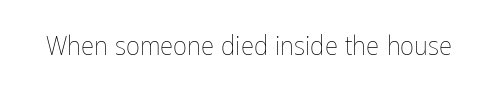
The image shows 27 px text type, upright; set normal letter spacing, not underlined.
